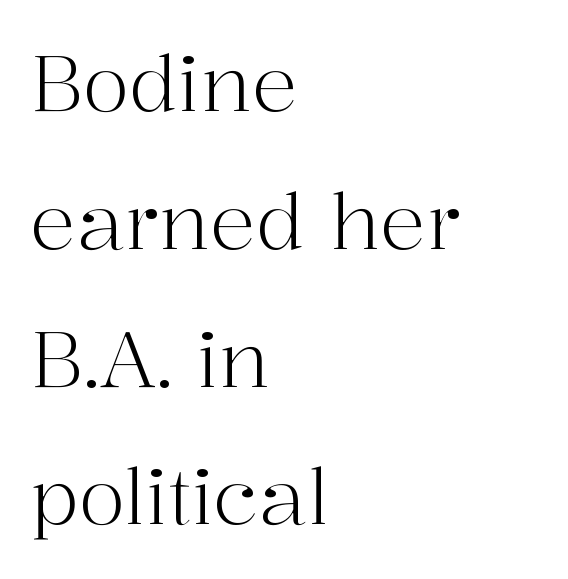
This sample has the flowing, uneven cadence of proportional lettering. Observe the ordinary spacing: letters are neighbours, not strangers. Nope, not italic — everything's standing straight. Descenders hang freely into open space. The typesetting does not lean heavy: it is not bold. The designer went with a serif here, giving each stem small feet.
